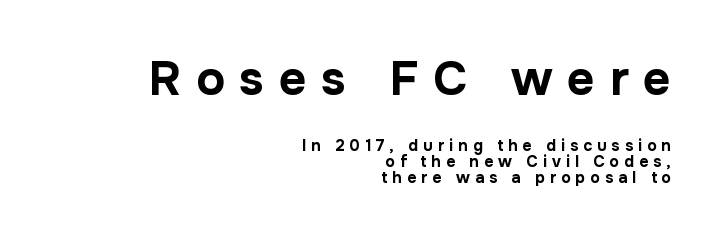
The image shows 48 px bold sans-serif type, upright; set right-aligned, tight line spacing (1.01x), unusually wide letter spacing (+0.31 em), not underlined; the first (top) block is 3.0x larger; low stroke contrast and a medium x-height.
